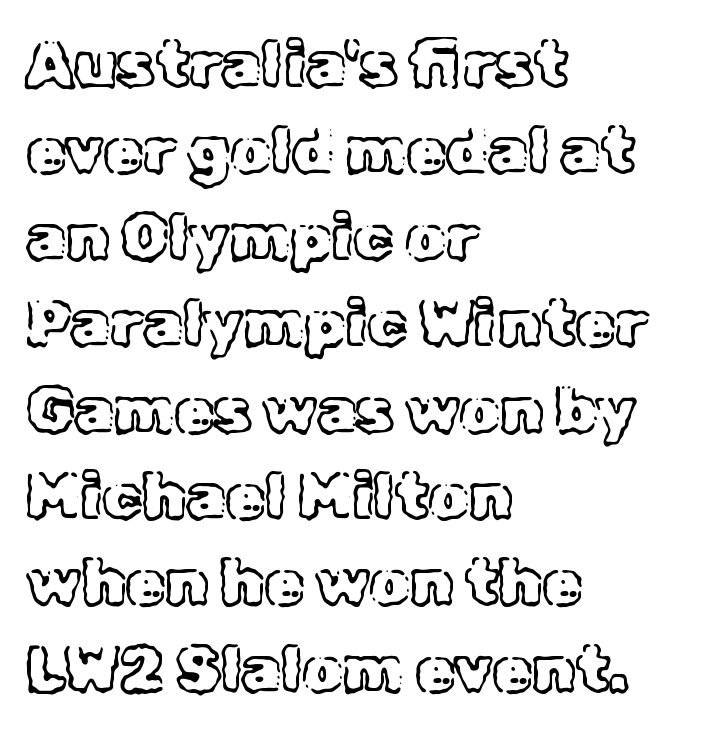
The image shows 64 px text type, upright; set left-aligned, normal line spacing (1.35x), normal letter spacing, not underlined; a medium x-height.
